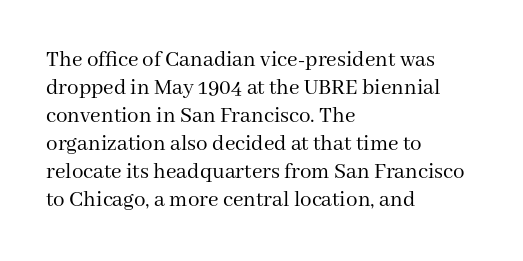
Every stem runs plumb, perpendicular to the baseline. Layout note: lines flush left. Decoration check: the copy has no underline. Short note: letters normally spaced.
